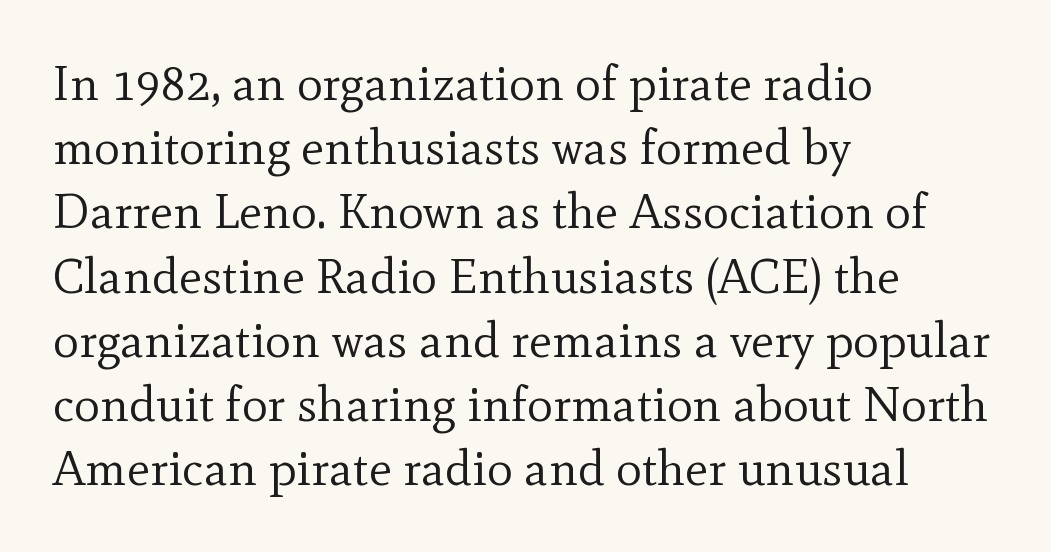
The image shows 49 px regular-weight serif type, upright; set left-aligned, normal line spacing (1.31x), normal letter spacing, not underlined; a small x-height.
